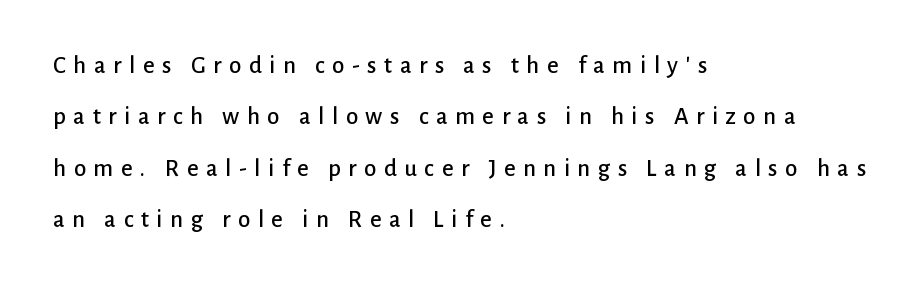
The image shows 25 px text type, upright; set left-aligned, loose line spacing (2.06x), unusually wide letter spacing (+0.3 em), not underlined.
